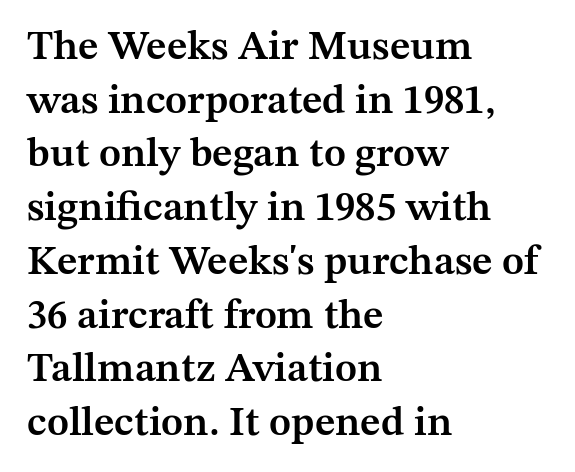
Q: Is the text bold? A: Semi-bold.
Q: Is the text italic (slanted)? A: No, it is upright.
Q: Is the typeface a serif or a sans-serif typeface? A: Serif.
Q: Is the text underlined? A: No.
Q: How is the paragraph aligned? A: Left-aligned.
Q: Is the spacing between letters normal or unusually wide? A: Normal.
Q: Is the spacing between lines tight, normal or loose? A: Normal.
Q: Width (condensed, normal, or wide)? A: Normal.
Q: Stroke contrast? A: Medium.
Q: x-height? A: Medium.
Q: Monospaced? A: No.
